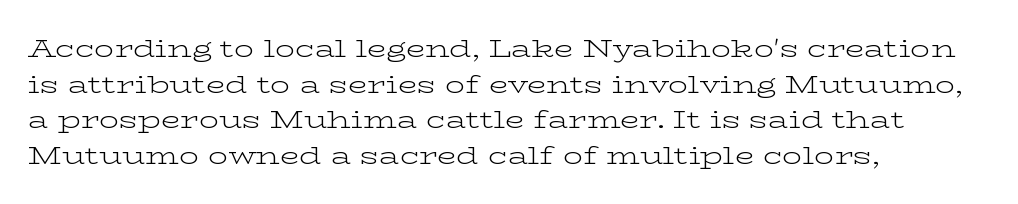
{"italic": "no", "bold": "no", "underline": "no", "align": "left", "line_spacing": "normal", "line_spacing_ratio": 1.43, "letter_spacing": "normal", "letter_spacing_em": 0.0, "glyph_px": 25}
